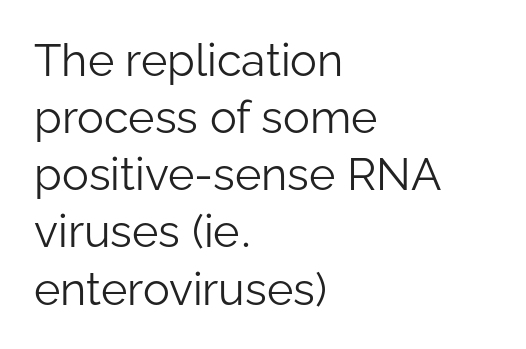
The image shows 45 px light sans-serif type, upright; set left-aligned, normal line spacing (1.27x), normal letter spacing, not underlined; low stroke contrast and a medium x-height.
